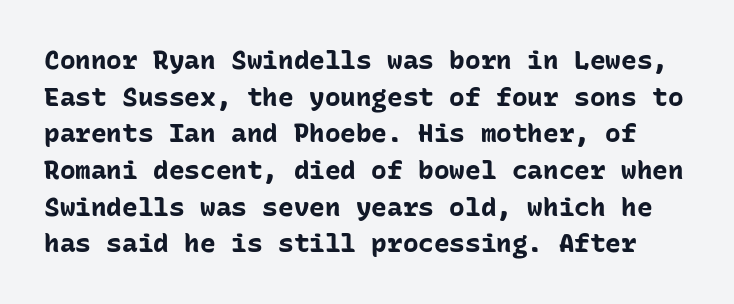
You can tell it's not italic because the verticals are truly vertical. Any mark beneath the type? The region is blank. Typographic density is high because the face is bold. Rows of type keep a routine distance in the vertical direction. Does extra space separate the letters? No, they use regular spacing.
